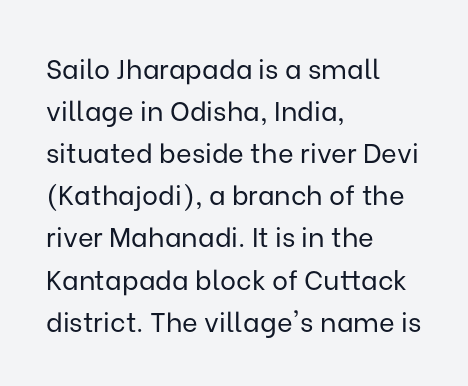
Each new line begins a customary step beneath the previous one. The passage shown is not underscored anywhere. Weight: not bold — regular or lighter. Nope, not italic — everything's standing straight. A classic flush-left, rag-right setting is used for this passage.
